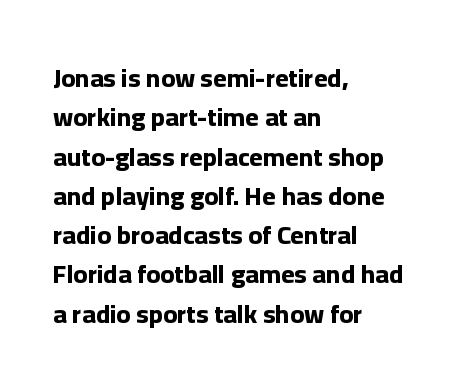
{"italic": "no", "bold": "yes", "underline": "no", "align": "left", "line_spacing": "normal", "line_spacing_ratio": 1.51, "letter_spacing": "normal", "letter_spacing_em": 0.0, "glyph_px": 26}
